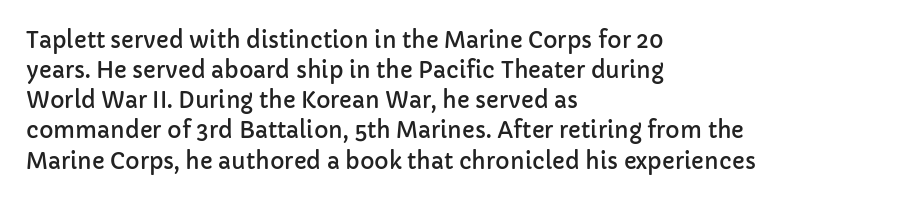
The lettering stays uniformly vertical, giving the passage a roman look. The text block is weighted toward the left margin, trailing off unevenly rightward. A typesetter would call this zero additional tracking. Evenly set lines give the paragraph a standard silhouette.
